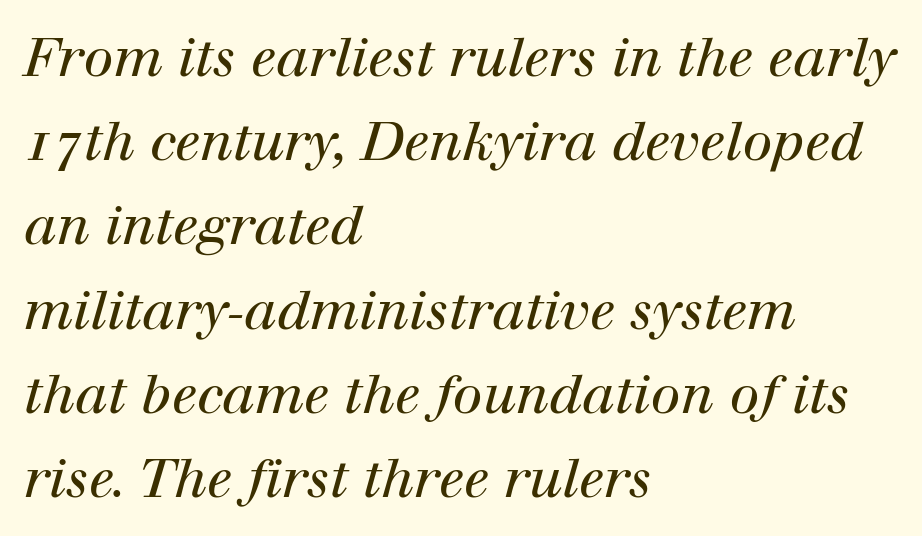
The image shows 54 px regular-weight serif type, italic (leaning right); set left-aligned, normal line spacing (1.56x), normal letter spacing, not underlined; high stroke contrast and a medium x-height.
